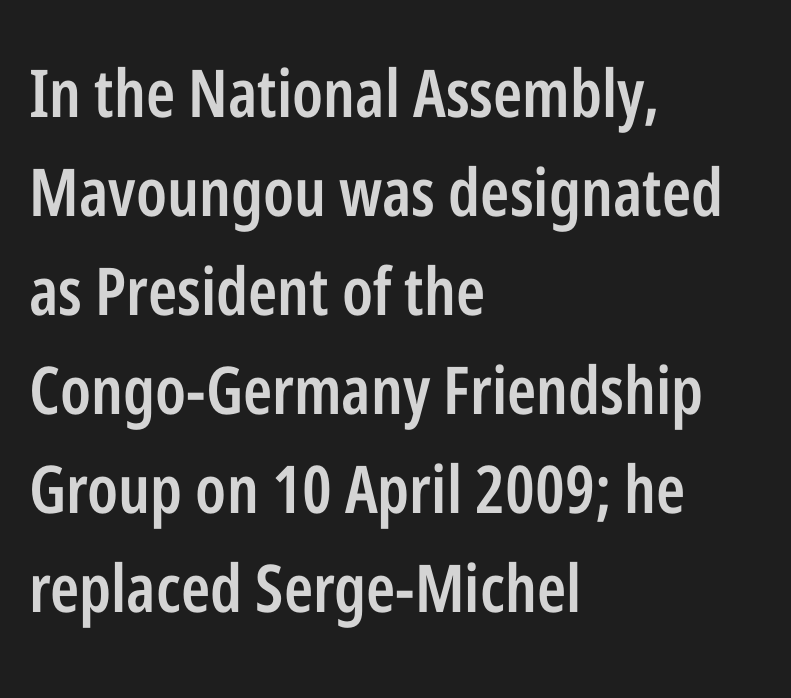
Q: Is the text bold? A: Semi-bold.
Q: Is the text italic (slanted)? A: No, it is upright.
Q: Is the typeface a serif or a sans-serif typeface? A: Sans-serif.
Q: Is the text underlined? A: No.
Q: How is the paragraph aligned? A: Left-aligned.
Q: Is the spacing between letters normal or unusually wide? A: Normal.
Q: Is the spacing between lines tight, normal or loose? A: Normal.
Q: Width (condensed, normal, or wide)? A: Condensed.
Q: Stroke contrast? A: Low.
Q: x-height? A: Medium.
Q: Monospaced? A: No.
